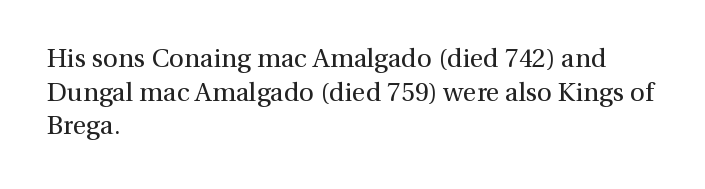
Q: Is the text bold? A: No.
Q: Is the text italic (slanted)? A: No, it is upright.
Q: Is the text underlined? A: No.
Q: How is the paragraph aligned? A: Left-aligned.
Q: Is the spacing between letters normal or unusually wide? A: Normal.
Q: Is the spacing between lines tight, normal or loose? A: Normal.
